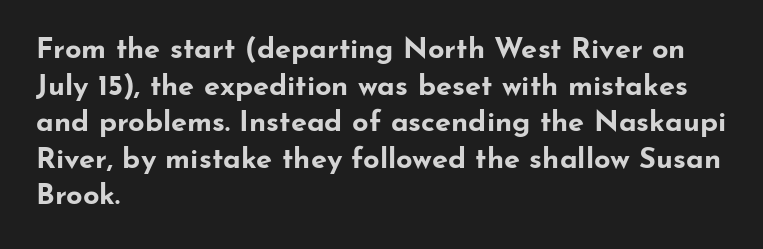
The image shows 29 px bold, wide sans-serif type, upright; set left-aligned, normal line spacing (1.26x), normal letter spacing, not underlined; low stroke contrast and a small x-height.
